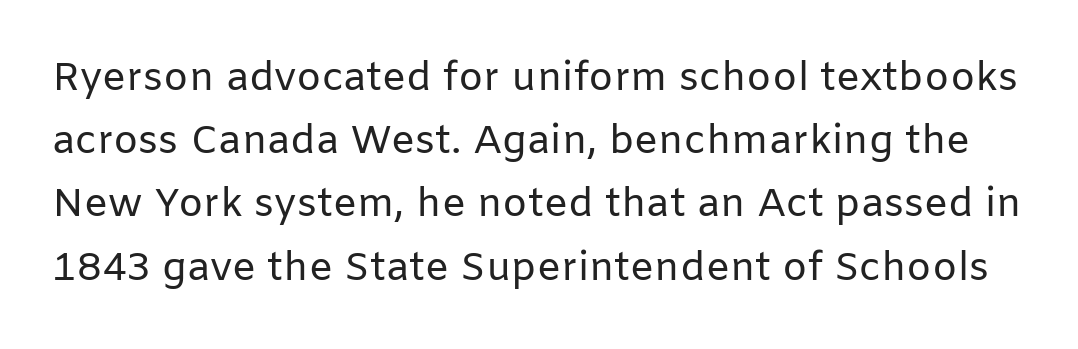
The image shows 40 px regular-weight sans-serif type, upright; set normal line spacing (1.58x), normal letter spacing, not underlined; low stroke contrast and a medium x-height.
